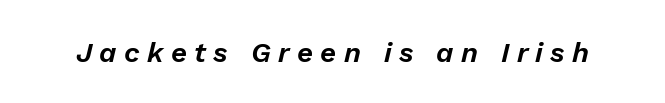
{"italic": "yes", "lean": "right", "slant_degrees": 13, "width": "normal", "stroke_contrast": "low", "x_height": "medium", "monospaced": "no", "underline": "no", "letter_spacing": "wide", "letter_spacing_em": 0.26, "glyph_px": 28}
